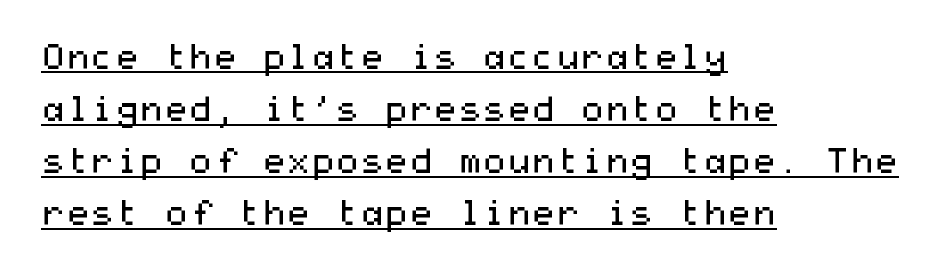
{"serif": "no", "italic": "no", "bold": "no", "weight": "regular", "width": "wide", "stroke_contrast": "medium", "x_height": "medium", "underline": "yes", "align": "left", "line_spacing": "normal", "line_spacing_ratio": 1.49, "letter_spacing": "normal", "letter_spacing_em": 0.0, "glyph_px": 35}
